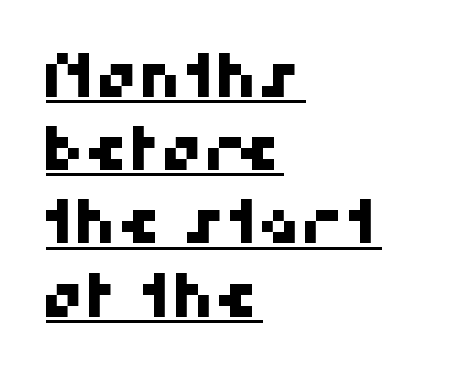
All the whitespace from short lines collects on the right. Unlike a traditional serif, this face leaves its strokes unadorned. The face used here appears with an underline applied. You could not count columns in this text — the font is proportionally spaced.
